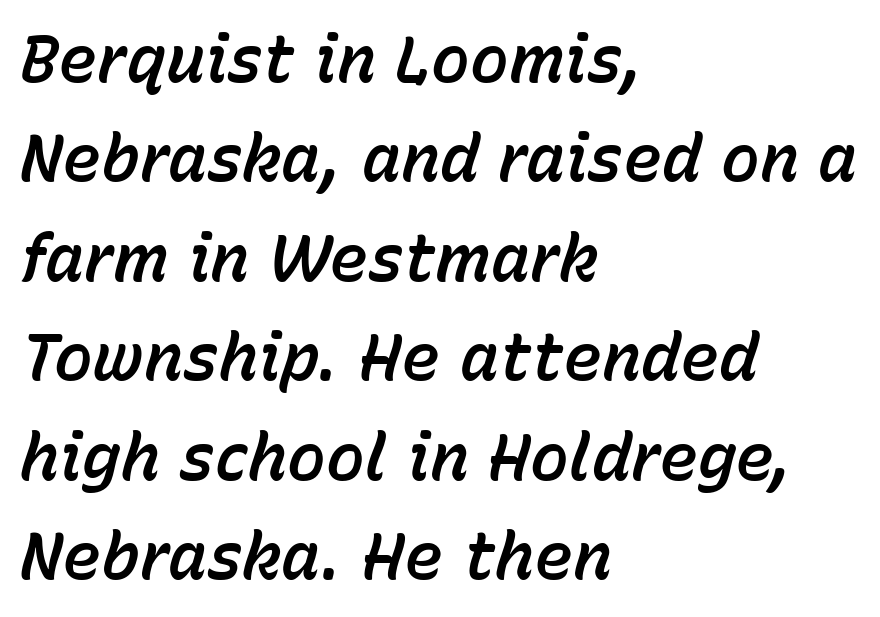
Evenly set lines give the paragraph a standard silhouette. The glyphs are unaccompanied by any horizontal stroke below them. Do the characters align in a grid? No, the font is proportional. The axis of the letterforms is tilted away from vertical. Standard letterfit; no display-style spreading of the glyphs.
